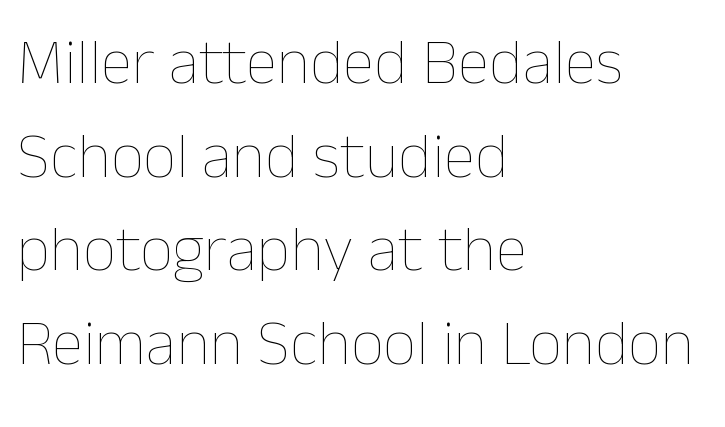
Q: Is the text bold? A: No.
Q: Is the text italic (slanted)? A: No, it is upright.
Q: Is the text underlined? A: No.
Q: How is the paragraph aligned? A: Left-aligned.
Q: Is the spacing between letters normal or unusually wide? A: Normal.
Q: Is the spacing between lines tight, normal or loose? A: Normal.
Q: Width (condensed, normal, or wide)? A: Normal.
Q: Stroke contrast? A: Low.
Q: x-height? A: Medium.
Q: Monospaced? A: No.
